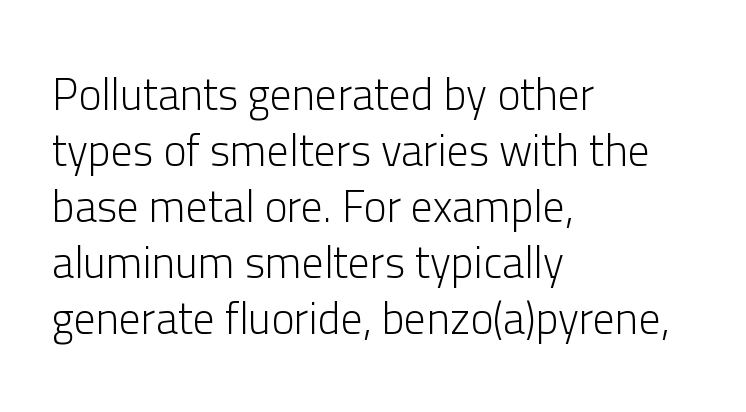
{"serif": "no", "italic": "no", "bold": "no", "weight": "light", "width": "normal", "stroke_contrast": "low", "x_height": "medium", "monospaced": "no", "underline": "no", "align": "left", "line_spacing": "normal", "line_spacing_ratio": 1.27, "letter_spacing": "normal", "letter_spacing_em": 0.0, "glyph_px": 44}
